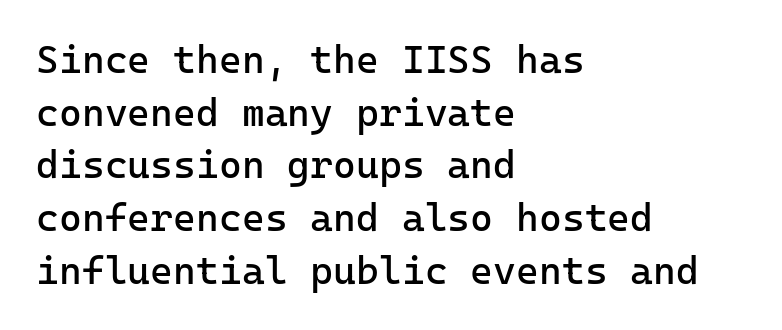
The image shows 39 px regular-weight sans-serif type, upright, monospaced; set left-aligned, normal line spacing (1.35x), normal letter spacing, not underlined; low stroke contrast and a medium x-height.
